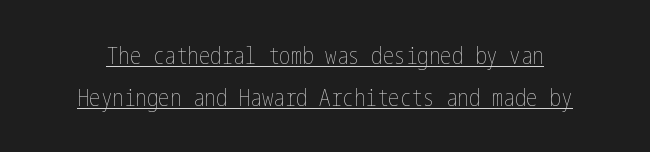
Q: Is the text bold? A: No.
Q: Is the text italic (slanted)? A: No, it is upright.
Q: Is the text underlined? A: Yes.
Q: Is the spacing between letters normal or unusually wide? A: Normal.
